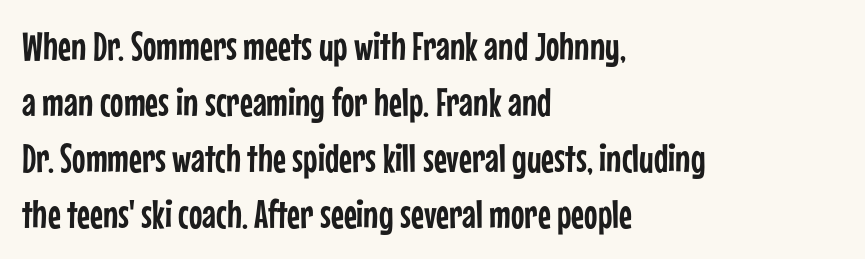
Vertically, the passage feels balanced, rows spaced as you'd expect. Do the characters align in a grid? No, the font is proportional. Tall strokes in this sample are plumb rather than angled. The letters sit at their default tracking, neither squeezed nor spread. The text block is weighted toward the left margin, trailing off unevenly rightward. Stroke terminals: plain, sans-serif.
